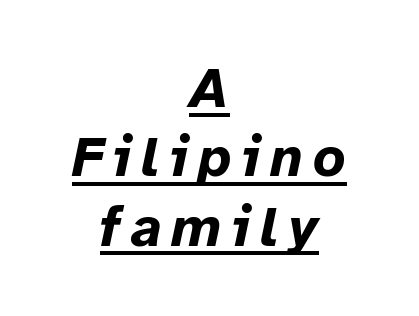
{"italic": "yes", "lean": "right", "slant_degrees": 12, "bold": "yes", "weight": "bold", "width": "normal", "stroke_contrast": "low", "x_height": "medium", "monospaced": "no", "underline": "yes", "align": "center", "line_spacing_ratio": 1.24, "glyph_px": 56}
